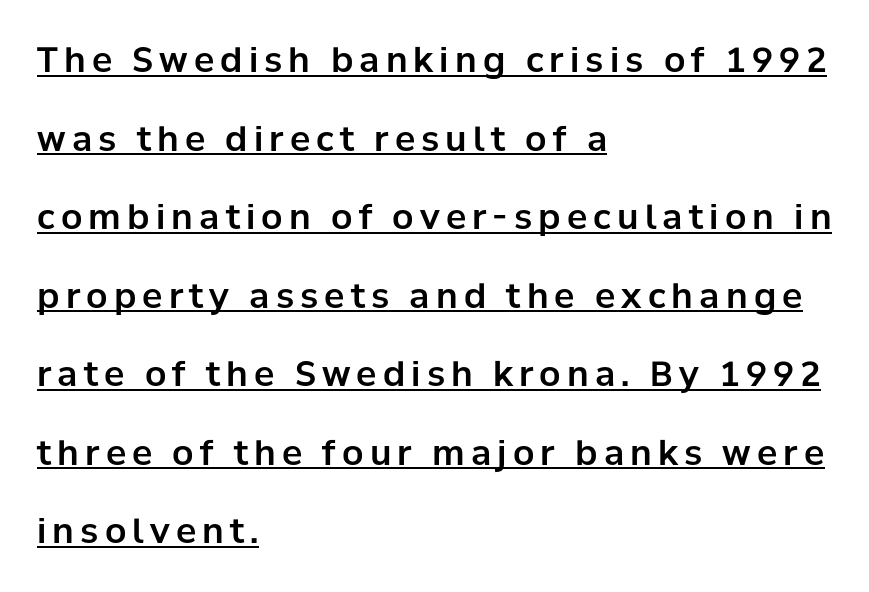
Q: Is the text italic (slanted)? A: No, it is upright.
Q: Is the typeface a serif or a sans-serif typeface? A: Sans-serif.
Q: Is the text underlined? A: Yes.
Q: How is the paragraph aligned? A: Left-aligned.
Q: Is the spacing between lines tight, normal or loose? A: Loose.
Q: Width (condensed, normal, or wide)? A: Normal.
Q: Stroke contrast? A: Low.
Q: x-height? A: Medium.
Q: Monospaced? A: No.
